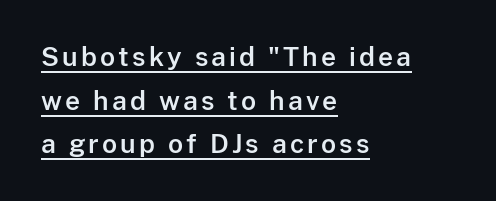
{"italic": "no", "underline": "yes", "align": "left", "line_spacing": "normal", "line_spacing_ratio": 1.68, "glyph_px": 26}
